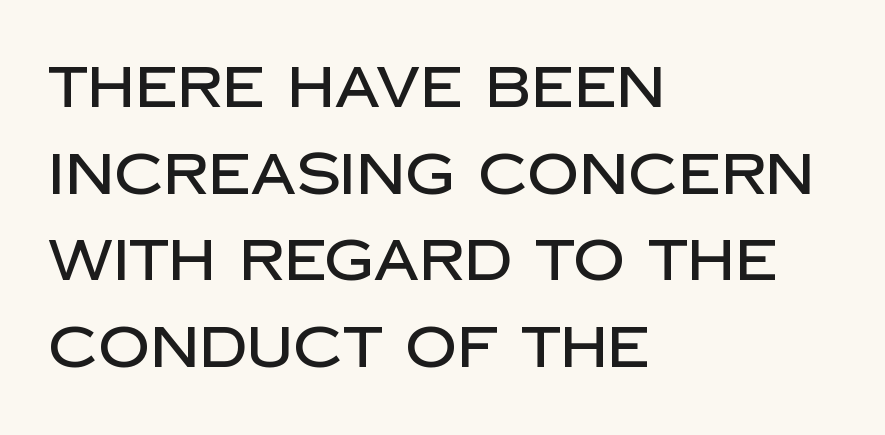
Is the block centered? No — it sits flush against the left margin. Is this a fixed-width face? No — the glyphs have proportional, varying widths. Unmarked baselines from the first word to the last. How would I describe the line gaps? Plain and ordinary. Note: no serifs on the glyphs. Look at the tracking — it's just the regular setting, nothing added.
